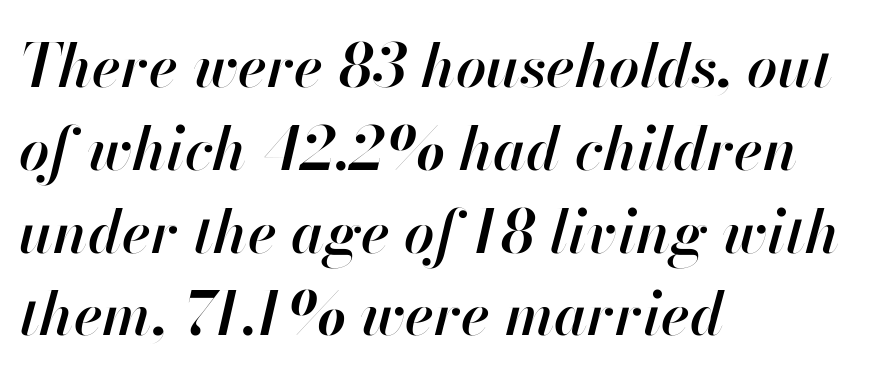
The rendering uses natural spacing where letterforms have individual widths. Has an underline been added? It has not. Vertically, the passage feels balanced, rows spaced as you'd expect. Tall strokes in this sample are angled rather than plumb. Reading down the block, your eye returns to a fixed left position each line. Semibold letterforms, between regular and bold.
